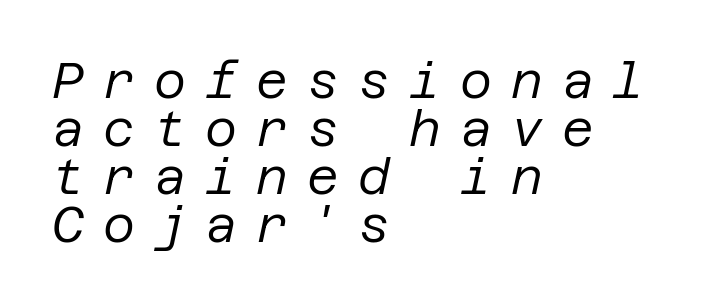
Q: Is the text bold? A: No.
Q: Is the text italic (slanted)? A: Yes, it leans right by about 12 degrees.
Q: Is the text underlined? A: No.
Q: How is the paragraph aligned? A: Left-aligned.
Q: Is the spacing between letters normal or unusually wide? A: Unusually wide.
Q: Is the spacing between lines tight, normal or loose? A: Tight.
Q: Width (condensed, normal, or wide)? A: Normal.
Q: Stroke contrast? A: Low.
Q: x-height? A: Large.
